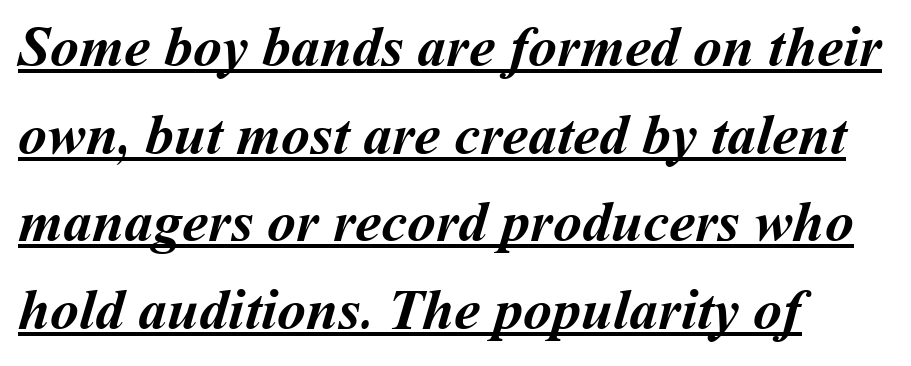
{"bold": "yes", "weight": "semibold", "width": "normal", "stroke_contrast": "medium", "x_height": "medium", "monospaced": "no", "underline": "yes", "align": "left", "line_spacing": "normal", "line_spacing_ratio": 1.51, "letter_spacing": "normal", "letter_spacing_em": 0.0, "glyph_px": 58}
